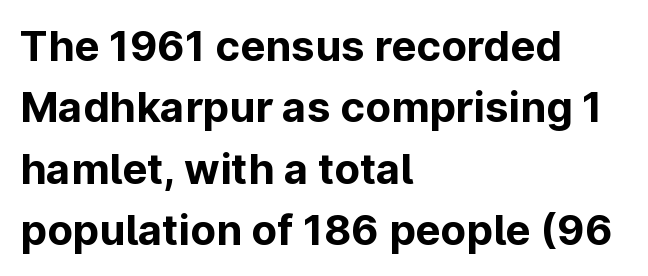
{"serif": "no", "italic": "no", "bold": "yes", "weight": "bold", "width": "normal", "stroke_contrast": "low", "x_height": "medium", "monospaced": "no", "underline": "no", "align": "left", "line_spacing": "normal", "line_spacing_ratio": 1.46, "letter_spacing": "normal", "letter_spacing_em": 0.0, "glyph_px": 42}
